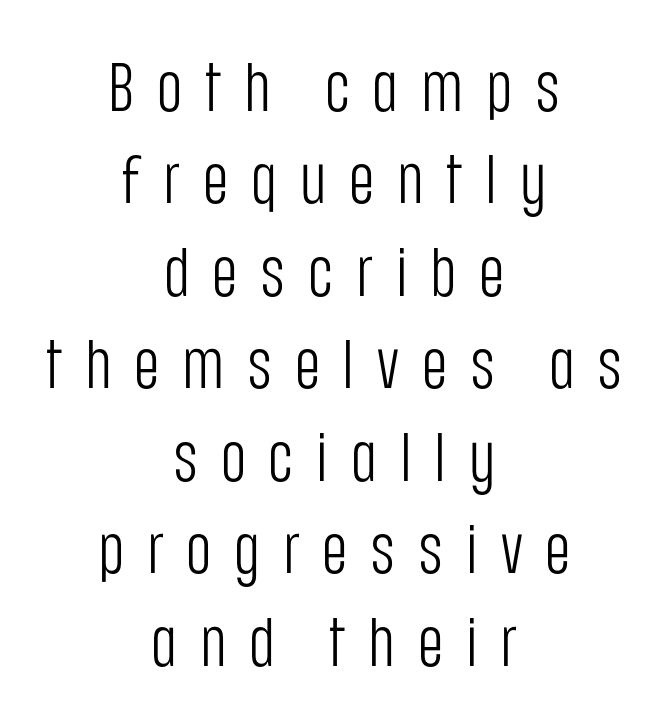
Q: Is the text bold? A: No.
Q: Is the text italic (slanted)? A: No, it is upright.
Q: Is the typeface a serif or a sans-serif typeface? A: Sans-serif.
Q: Is the text underlined? A: No.
Q: How is the paragraph aligned? A: Centered.
Q: Is the spacing between letters normal or unusually wide? A: Unusually wide.
Q: Is the spacing between lines tight, normal or loose? A: Normal.
Q: Width (condensed, normal, or wide)? A: Condensed.
Q: Stroke contrast? A: Low.
Q: x-height? A: Large.
Q: Monospaced? A: No.
